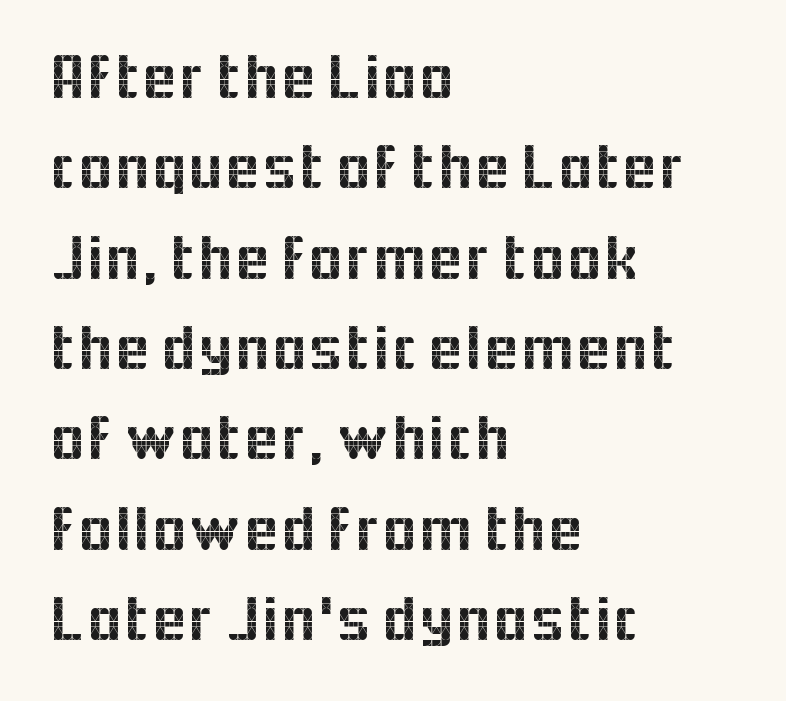
{"serif": "no", "italic": "no", "width": "normal", "x_height": "medium", "monospaced": "no", "underline": "no", "align": "left", "line_spacing": "normal", "line_spacing_ratio": 1.39, "letter_spacing": "normal", "letter_spacing_em": 0.0, "glyph_px": 65}
